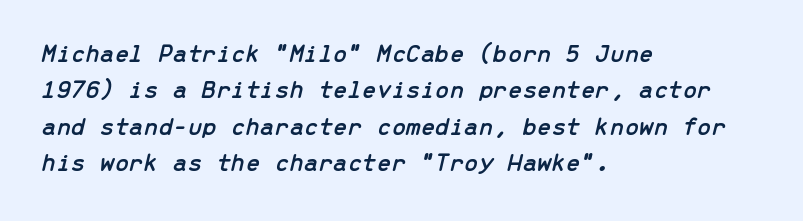
Q: Is the text italic (slanted)? A: Yes, it leans right by about 13 degrees.
Q: Is the text underlined? A: No.
Q: How is the paragraph aligned? A: Left-aligned.
Q: Is the spacing between letters normal or unusually wide? A: Normal.
Q: Is the spacing between lines tight, normal or loose? A: Normal.
